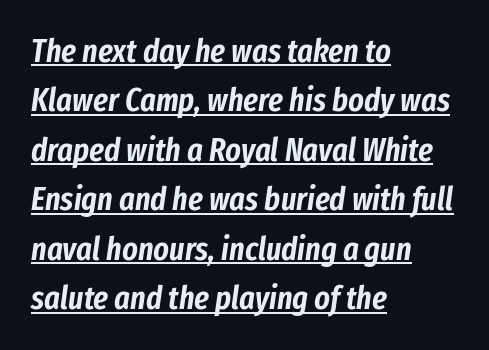
In terms of leading, this rendering sits right in the middle. The specimen includes a rule beneath the text block's lines. Spacing verdict: proportional, widths tailored to each character. These lines are set flush left with a ragged right edge.
